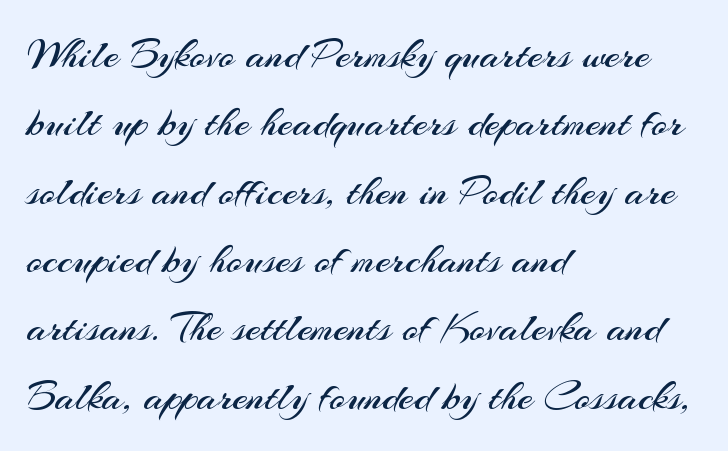
Type style note: lacks serifs. The block of text has a typical density, with ordinary space between rows. The specimen omits any rule beneath the text block's lines.
